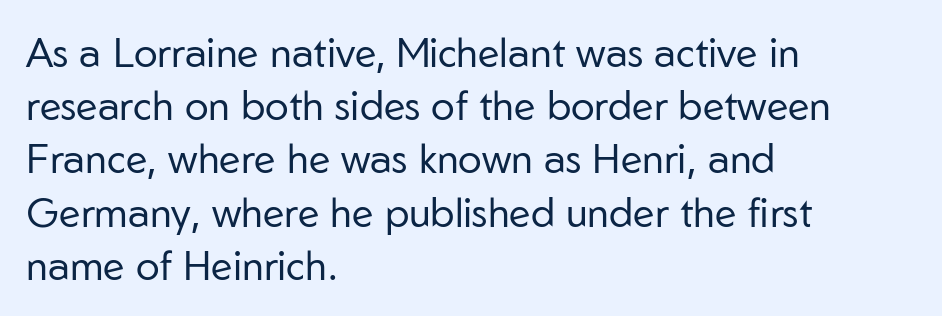
The image shows 40 px regular-weight sans-serif type, upright; set left-aligned, normal line spacing (1.33x), normal letter spacing, not underlined; low stroke contrast and a medium x-height.
